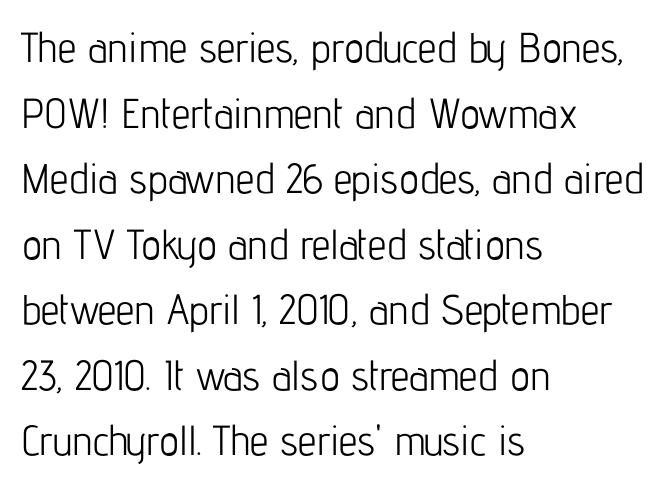
{"serif": "no", "italic": "no", "bold": "no", "weight": "light", "width": "condensed", "stroke_contrast": "low", "x_height": "medium", "monospaced": "no", "underline": "no", "align": "left", "line_spacing": "normal", "line_spacing_ratio": 1.56, "letter_spacing": "normal", "letter_spacing_em": 0.0, "glyph_px": 42}
